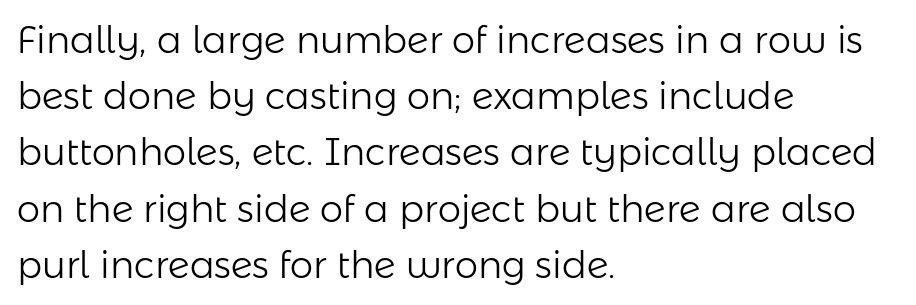
The image shows 37 px light sans-serif type, upright; set left-aligned, normal line spacing (1.52x), normal letter spacing, not underlined; low stroke contrast and a medium x-height.
